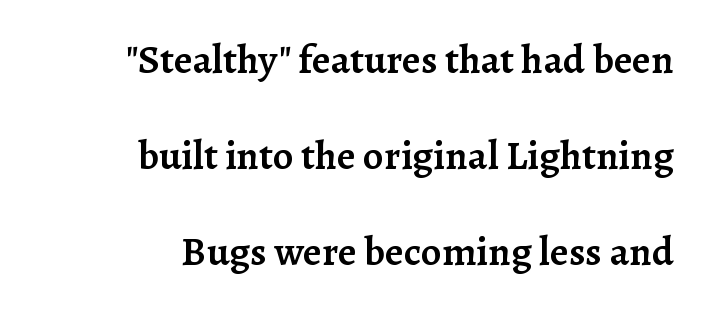
The image shows 41 px semibold serif type, upright; set right-aligned, loose line spacing (2.34x), normal letter spacing, not underlined; low stroke contrast and a medium x-height.
